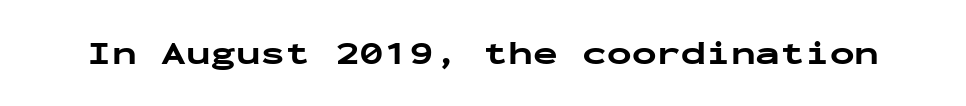
Unmarked baselines from the first word to the last. The rendering keeps characters at their native spacing. The typography opts for an upright posture over an oblique one. Pretty heavy lettering here — definitely bold.
